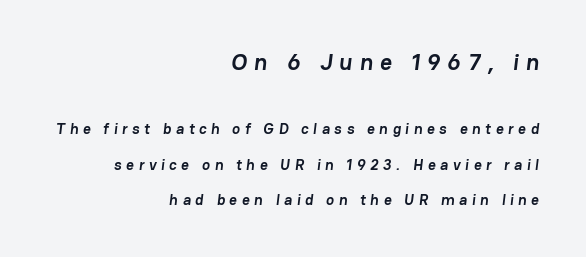
The rendering anchors every line to the right-hand side. Does extra space separate the letters? Yes, quite a lot of it. Quick note: interline space is abundant. In terms of weight, the rendering is a true, heavy bold.
